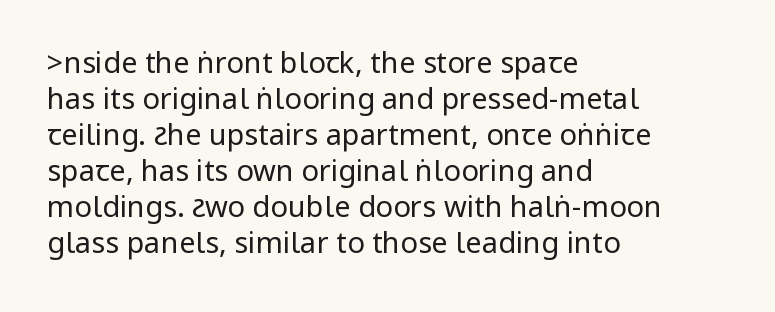
{"serif": "no", "italic": "no", "bold": "no", "weight": "regular", "width": "condensed", "stroke_contrast": "low", "underline": "no", "align": "left", "line_spacing_ratio": 1.24, "letter_spacing": "normal", "letter_spacing_em": 0.0, "glyph_px": 29}
